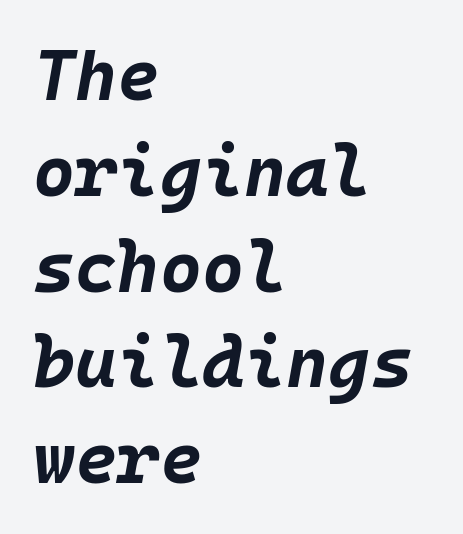
The baseline area is clear. Note the uniform advance width — an 'i' takes as much space as an 'm'. The strokes are fattened all the way to bold. Notice how descenders clear the ascenders below comfortably — that's standard leading. Each word holds together tightly as a unit, with standard inter-letter gaps.
